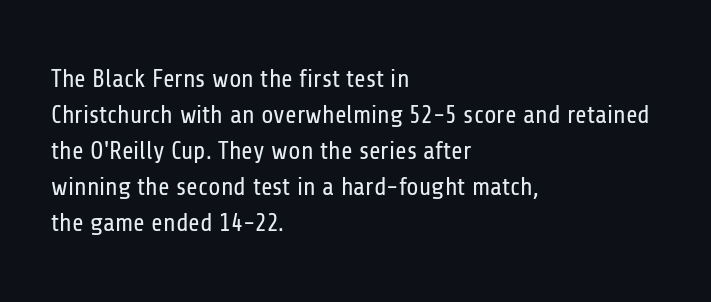
The rendering anchors every line to the left-hand side. Words appear dense and cohesive because spacing is normal. Does the leading feel generous? No, just average. A quiet, ordinary-to-light weight characterises the typeface.
